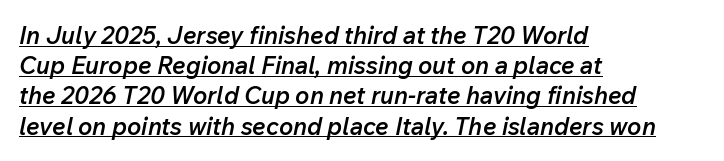
The image shows 24 px text type, italic (leaning right); set left-aligned, normal line spacing (1.26x), normal letter spacing, underlined.
